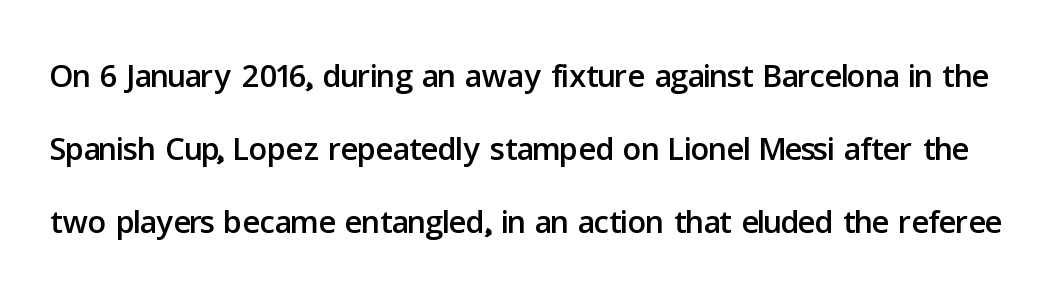
Q: Is the text italic (slanted)? A: No, it is upright.
Q: Is the typeface a serif or a sans-serif typeface? A: Sans-serif.
Q: Is the text underlined? A: No.
Q: Is the spacing between letters normal or unusually wide? A: Normal.
Q: Is the spacing between lines tight, normal or loose? A: Normal.
Q: Width (condensed, normal, or wide)? A: Normal.
Q: Stroke contrast? A: Low.
Q: x-height? A: Medium.
Q: Monospaced? A: No.
